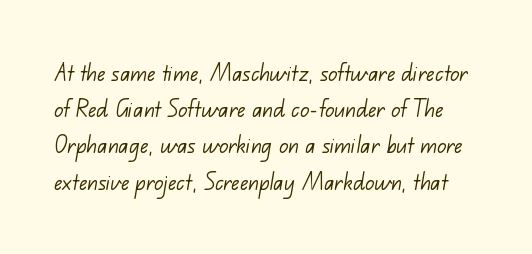
{"bold": "no", "underline": "no", "line_spacing": "normal", "line_spacing_ratio": 1.34, "letter_spacing": "normal", "letter_spacing_em": 0.0, "glyph_px": 27}
